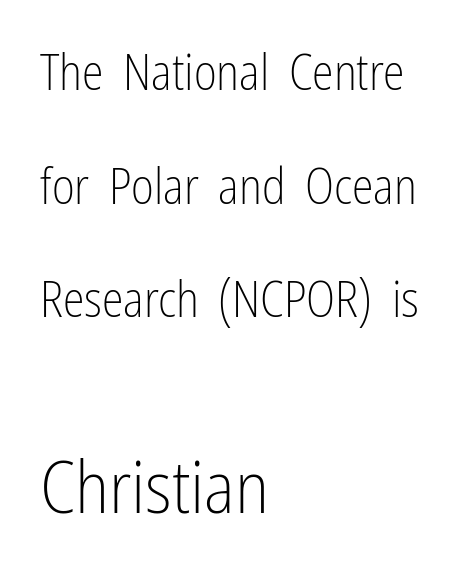
Q: Is the text bold? A: No.
Q: Is the text italic (slanted)? A: No, it is upright.
Q: Is the typeface a serif or a sans-serif typeface? A: Sans-serif.
Q: Is the text underlined? A: No.
Q: How is the paragraph aligned? A: Left-aligned.
Q: Is the spacing between letters normal or unusually wide? A: Normal.
Q: Is the spacing between lines tight, normal or loose? A: Loose.
Q: Which block of text is set in a larger size, the first (top) or the second (bottom)? A: The second (bottom) one.
Q: Width (condensed, normal, or wide)? A: Condensed.
Q: Stroke contrast? A: Low.
Q: x-height? A: Medium.
Q: Monospaced? A: No.
